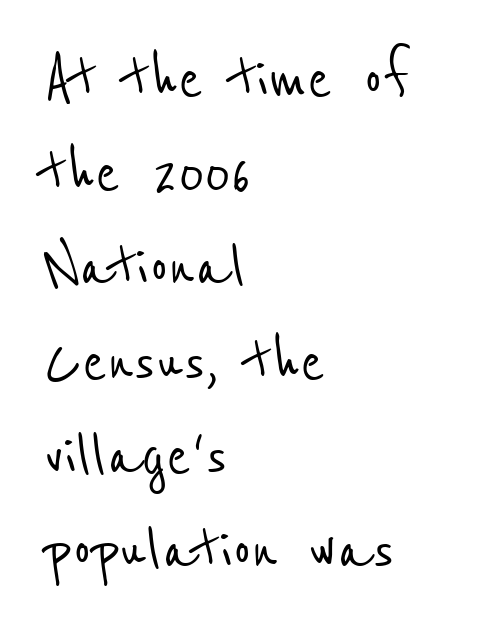
{"serif": "no", "width": "condensed", "stroke_contrast": "low", "x_height": "medium", "monospaced": "no", "underline": "no", "align": "left", "line_spacing": "normal", "line_spacing_ratio": 1.29, "letter_spacing": "normal", "letter_spacing_em": 0.0, "glyph_px": 73}
